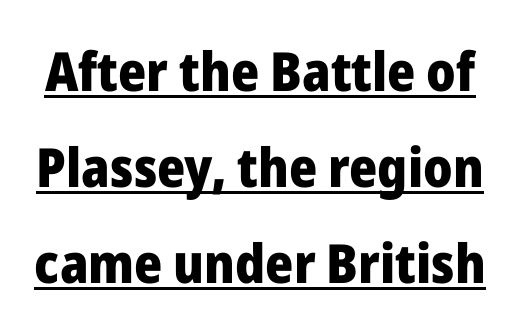
{"serif": "no", "italic": "no", "bold": "yes", "weight": "heavy", "width": "normal", "stroke_contrast": "low", "x_height": "medium", "monospaced": "no", "underline": "yes", "line_spacing_ratio": 1.78, "letter_spacing": "normal", "letter_spacing_em": 0.0, "glyph_px": 54}
